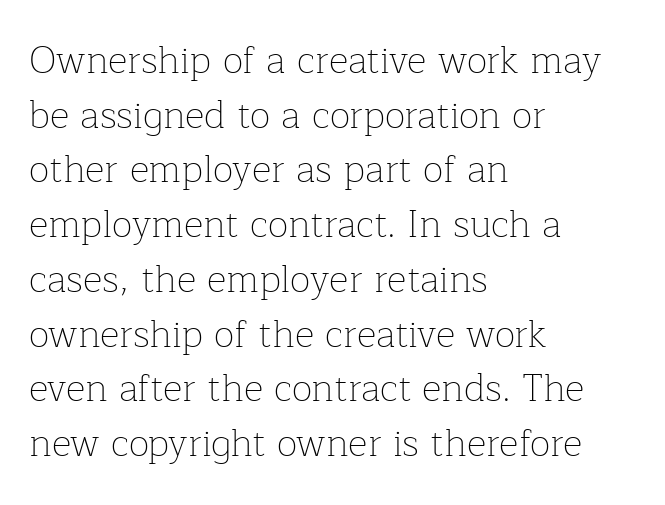
Q: Is the text bold? A: No.
Q: Is the text italic (slanted)? A: No, it is upright.
Q: Is the typeface a serif or a sans-serif typeface? A: Serif.
Q: Is the text underlined? A: No.
Q: How is the paragraph aligned? A: Left-aligned.
Q: Is the spacing between letters normal or unusually wide? A: Normal.
Q: Is the spacing between lines tight, normal or loose? A: Normal.
Q: Width (condensed, normal, or wide)? A: Normal.
Q: Stroke contrast? A: Low.
Q: x-height? A: Medium.
Q: Monospaced? A: No.
